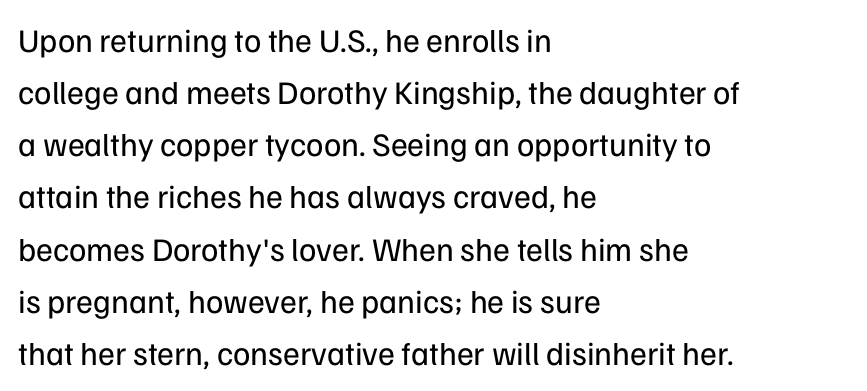
The image shows 33 px regular-weight sans-serif type, upright; set left-aligned, normal line spacing (1.58x), normal letter spacing, not underlined; low stroke contrast and a medium x-height.
